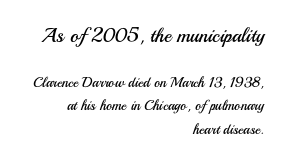
{"bold": "no", "underline": "no", "align": "right", "line_spacing": "normal", "line_spacing_ratio": 1.68, "letter_spacing": "normal", "letter_spacing_em": 0.0, "larger_block": "first", "size_ratio": 1.43, "glyph_px": 20}
